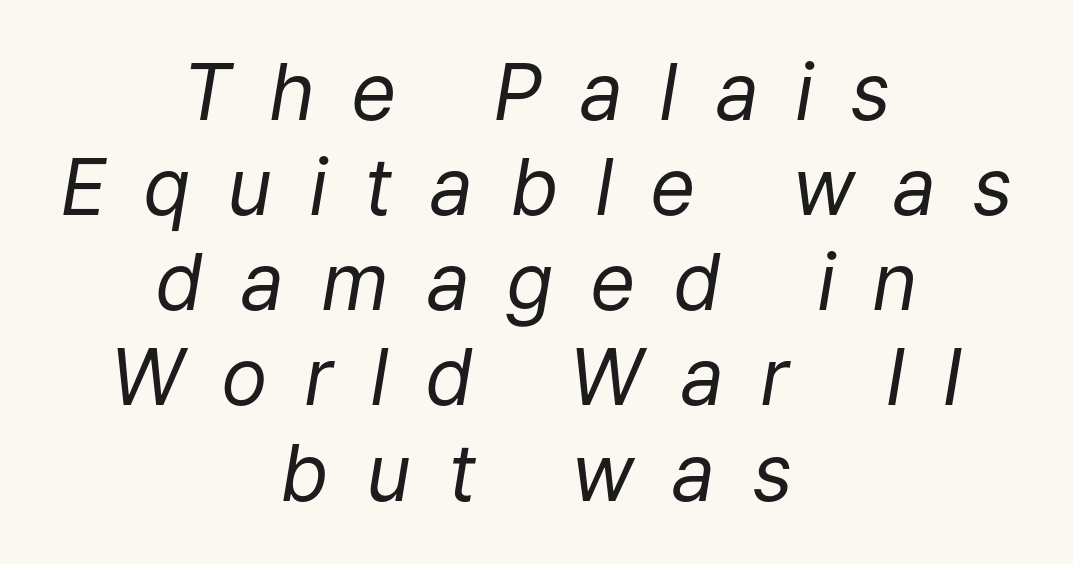
Q: Is the text bold? A: No.
Q: Is the text italic (slanted)? A: Yes, it leans right by about 9 degrees.
Q: Is the text underlined? A: No.
Q: How is the paragraph aligned? A: Centered.
Q: Is the spacing between letters normal or unusually wide? A: Unusually wide.
Q: Width (condensed, normal, or wide)? A: Normal.
Q: Stroke contrast? A: Low.
Q: x-height? A: Medium.
Q: Monospaced? A: No.
